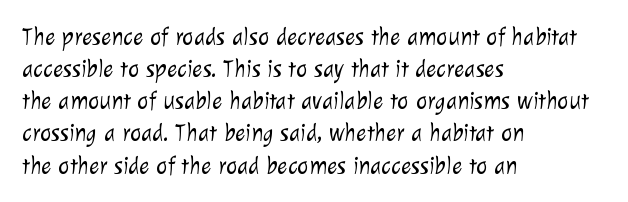
The image shows 24 px text type; set left-aligned, normal line spacing (1.34x), normal letter spacing, not underlined.
